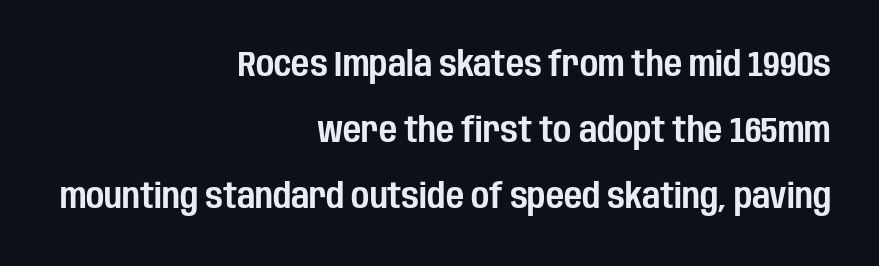
Posture: straight, roman, zero tilt. Think of a printed novel: that variable character pitch is what you see here. The letters sit at their default tracking, neither squeezed nor spread. The text was rendered using a sans face with plain stroke endings. This sample is right-justified, so line beginnings fall wherever the words allow.
